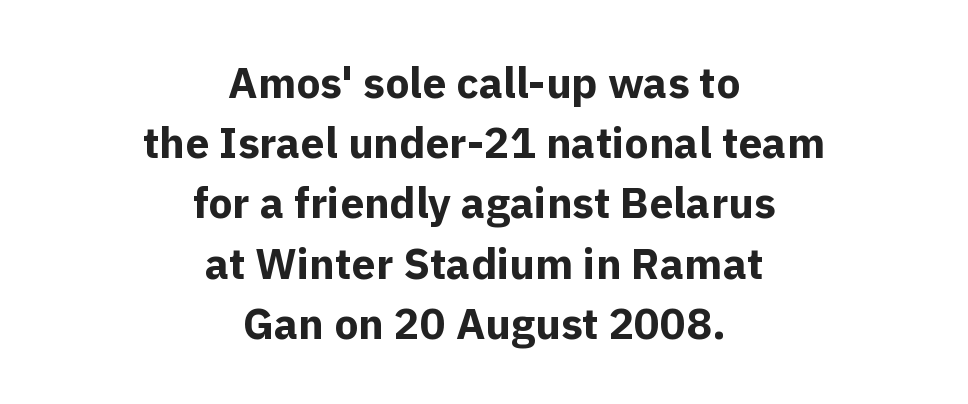
{"serif": "no", "italic": "no", "bold": "yes", "weight": "bold", "width": "normal", "x_height": "medium", "monospaced": "no", "underline": "no", "align": "center", "line_spacing": "normal", "line_spacing_ratio": 1.4, "letter_spacing": "normal", "letter_spacing_em": 0.0, "glyph_px": 43}
